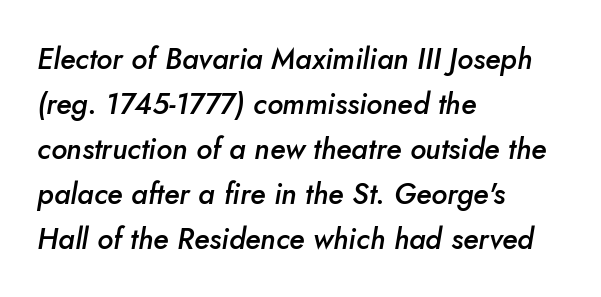
Q: Is the text bold? A: Semi-bold.
Q: Is the text italic (slanted)? A: Yes, it leans right by about 5 degrees.
Q: Is the text underlined? A: No.
Q: How is the paragraph aligned? A: Left-aligned.
Q: Is the spacing between letters normal or unusually wide? A: Normal.
Q: Is the spacing between lines tight, normal or loose? A: Normal.
Q: Width (condensed, normal, or wide)? A: Normal.
Q: Stroke contrast? A: Low.
Q: x-height? A: Small.
Q: Monospaced? A: No.
